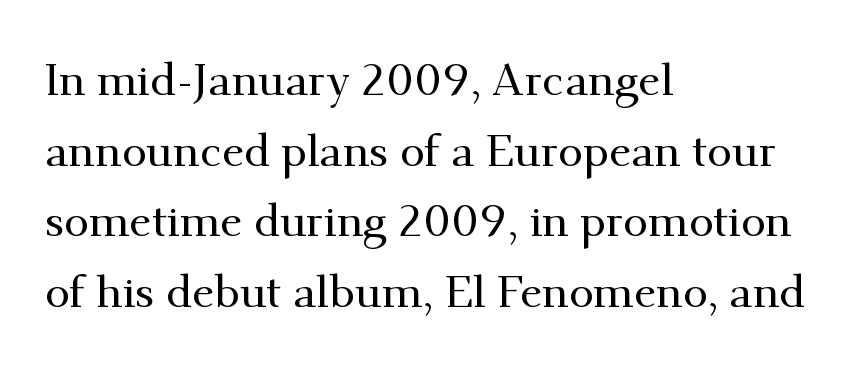
{"serif": "yes", "italic": "no", "width": "normal", "stroke_contrast": "medium", "x_height": "small", "monospaced": "no", "underline": "no", "align": "left", "line_spacing": "normal", "line_spacing_ratio": 1.57, "letter_spacing": "normal", "letter_spacing_em": 0.0, "glyph_px": 45}
